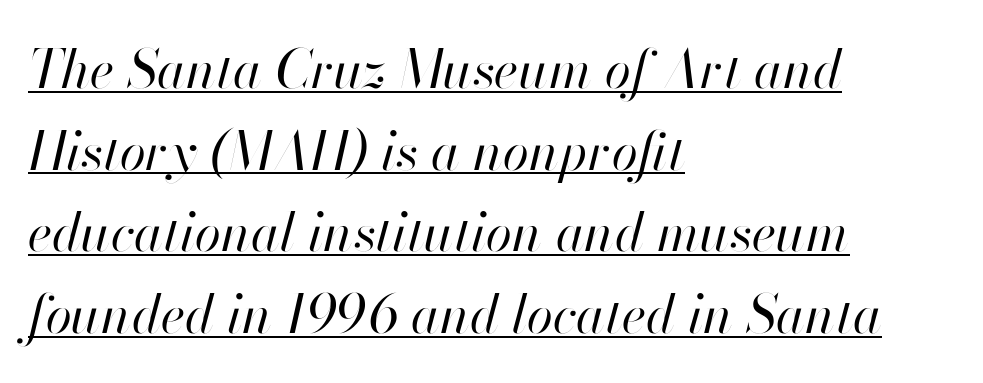
{"italic": "yes", "lean": "right", "slant_degrees": 13, "bold": "no", "weight": "regular", "width": "normal", "stroke_contrast": "high", "x_height": "small", "monospaced": "no", "underline": "yes", "align": "left", "line_spacing": "normal", "line_spacing_ratio": 1.54, "letter_spacing": "normal", "letter_spacing_em": 0.0, "glyph_px": 53}
